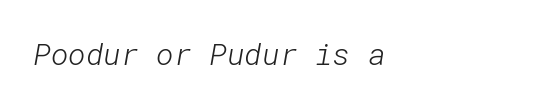
Q: Is the text bold? A: No.
Q: Is the typeface a serif or a sans-serif typeface? A: Sans-serif.
Q: Is the text underlined? A: No.
Q: How is the paragraph aligned? A: Left-aligned.
Q: Is the spacing between letters normal or unusually wide? A: Normal.
Q: Width (condensed, normal, or wide)? A: Normal.
Q: Stroke contrast? A: Low.
Q: x-height? A: Medium.
